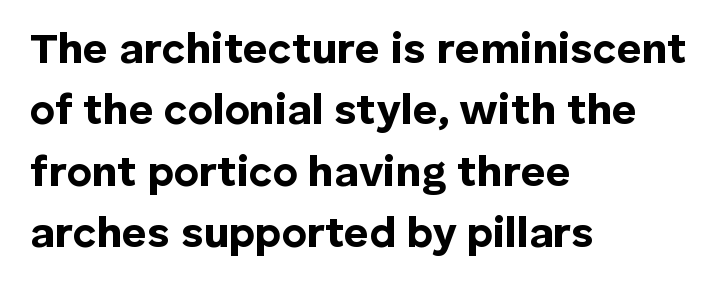
The image shows 43 px bold sans-serif type, upright; set left-aligned, normal line spacing (1.43x), normal letter spacing, not underlined; low stroke contrast and a medium x-height.
